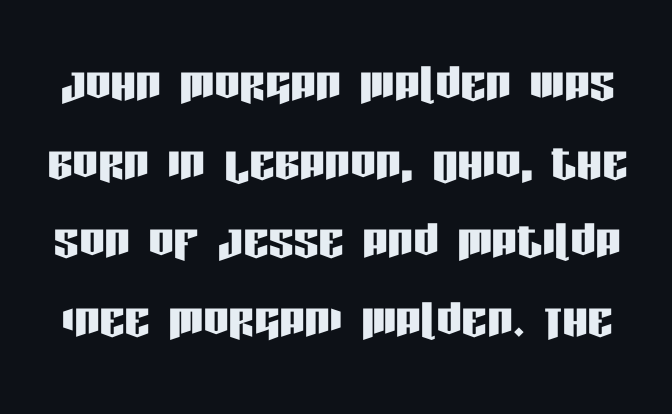
The image shows 63 px condensed sans-serif type, upright; set normal line spacing (1.25x), normal letter spacing, not underlined; low stroke contrast and a large x-height.
